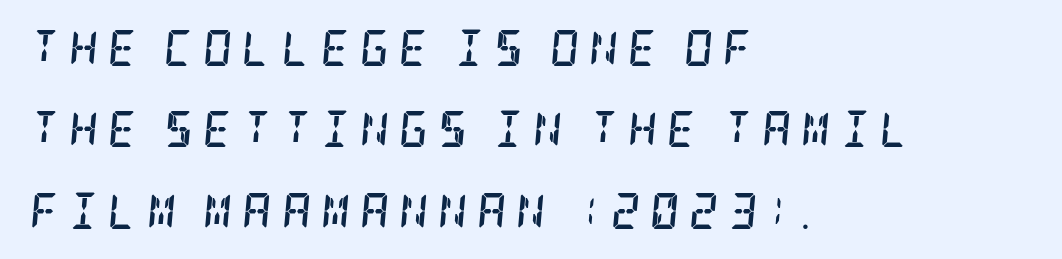
Q: Is the text bold? A: Yes.
Q: Is the text italic (slanted)? A: Yes, it leans right by about 5 degrees.
Q: Is the typeface a serif or a sans-serif typeface? A: Serif.
Q: Is the text underlined? A: No.
Q: How is the paragraph aligned? A: Left-aligned.
Q: Is the spacing between letters normal or unusually wide? A: Unusually wide.
Q: Is the spacing between lines tight, normal or loose? A: Loose.
Q: Width (condensed, normal, or wide)? A: Condensed.
Q: Stroke contrast? A: Low.
Q: x-height? A: Large.
